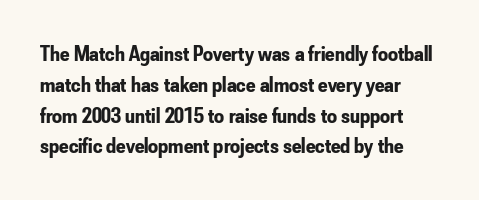
The image shows 22 px bold type, upright; set normal line spacing (1.4x), normal letter spacing, not underlined.
